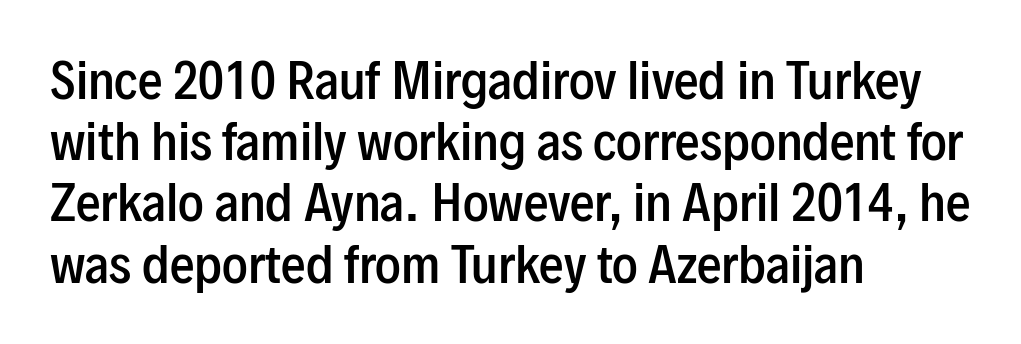
The image shows 49 px semibold, condensed sans-serif type, upright; set left-aligned, normal line spacing (1.25x), normal letter spacing, not underlined; low stroke contrast and a medium x-height.
